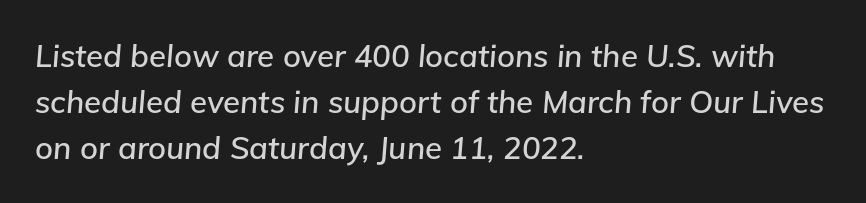
The image shows 31 px text type, italic (leaning right); set left-aligned, normal line spacing (1.49x), normal letter spacing, not underlined; low stroke contrast and a medium x-height.
